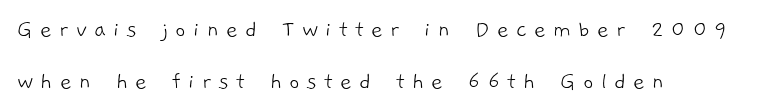
The image shows 25 px text type; set left-aligned, loose line spacing (2.1x), unusually wide letter spacing (+0.29 em), not underlined.
